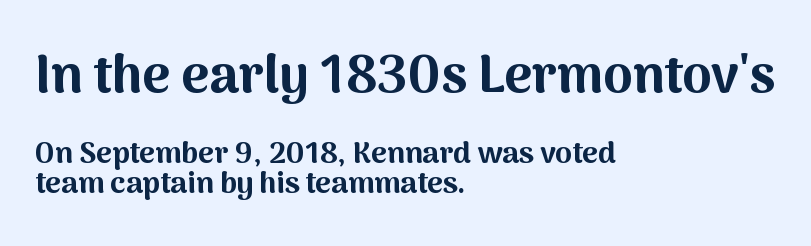
Are there feet on the stems? There aren't — it's a sans. How would I describe the line gaps? Narrow and economical. The passage shown is emphatically bold. The specimen reads as upright at a glance. Compared with typical body copy, the letter spacing here is the same. The passage shown is typed in a proportional face where columns would drift.
